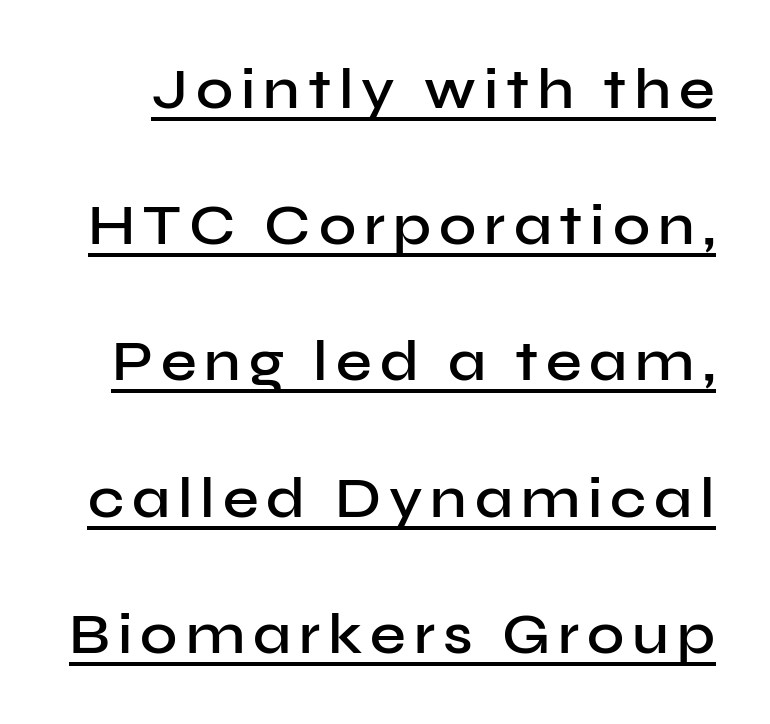
{"serif": "no", "italic": "no", "bold": "semi", "weight": "semibold", "width": "normal", "stroke_contrast": "low", "x_height": "medium", "monospaced": "no", "underline": "yes", "line_spacing": "loose", "line_spacing_ratio": 2.39, "glyph_px": 57}
